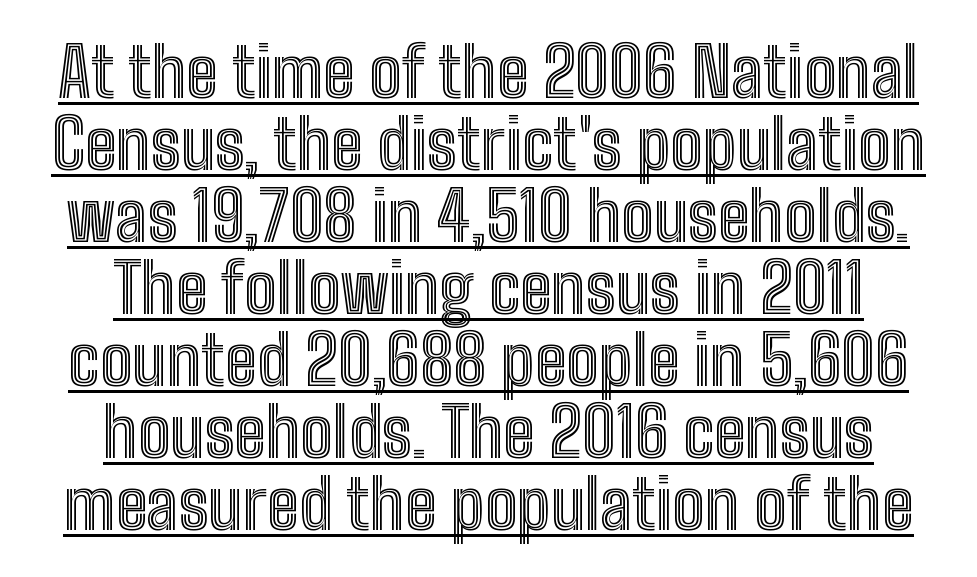
The image shows 68 px condensed type, upright; set centered, tight line spacing (1.06x), normal letter spacing, underlined; a medium x-height.
